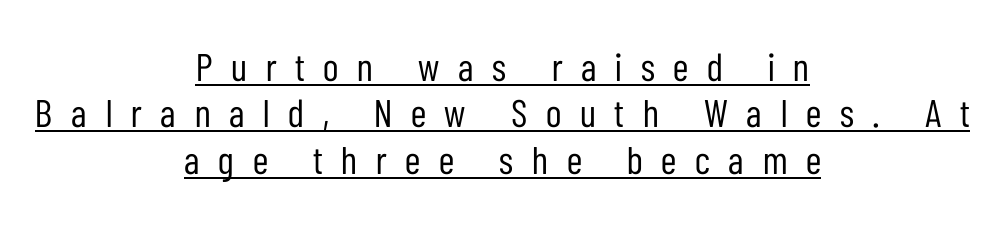
Q: Is the text bold? A: No.
Q: Is the text italic (slanted)? A: No, it is upright.
Q: Is the typeface a serif or a sans-serif typeface? A: Sans-serif.
Q: Is the text underlined? A: Yes.
Q: How is the paragraph aligned? A: Centered.
Q: Is the spacing between letters normal or unusually wide? A: Unusually wide.
Q: Width (condensed, normal, or wide)? A: Condensed.
Q: Stroke contrast? A: Low.
Q: x-height? A: Medium.
Q: Monospaced? A: No.
